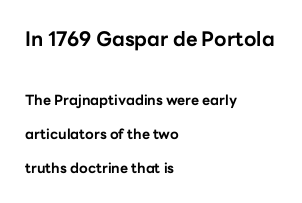
What stands out about the letter spacing? Nothing — it is the standard amount. Descenders are the only things crossing below the line. Teacher's note: observe the even left margin — that is flush-left alignment. Baseline-to-baseline distance is far greater than the letter height. The lettering stays uniformly vertical, giving the passage a roman look. Scale decreases going downward across the two blocks.
